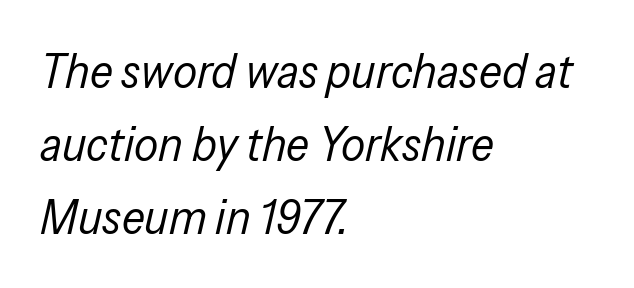
{"italic": "yes", "lean": "right", "slant_degrees": 13, "bold": "no", "weight": "regular", "width": "condensed", "stroke_contrast": "low", "x_height": "medium", "monospaced": "no", "underline": "no", "align": "left", "line_spacing": "normal", "line_spacing_ratio": 1.52, "letter_spacing": "normal", "letter_spacing_em": 0.0, "glyph_px": 48}
